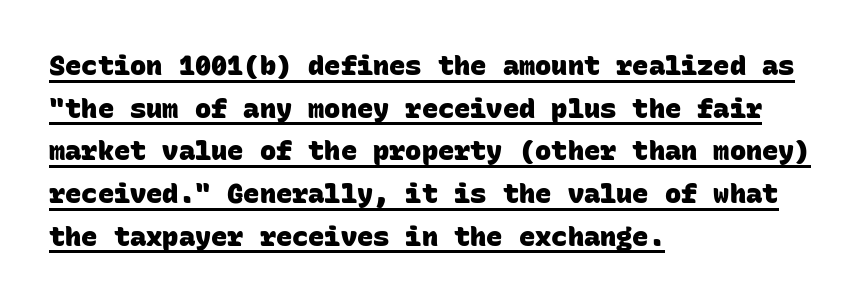
{"bold": "yes", "underline": "yes", "align": "left", "line_spacing": "normal", "line_spacing_ratio": 1.58, "letter_spacing": "normal", "letter_spacing_em": 0.0, "glyph_px": 27}
